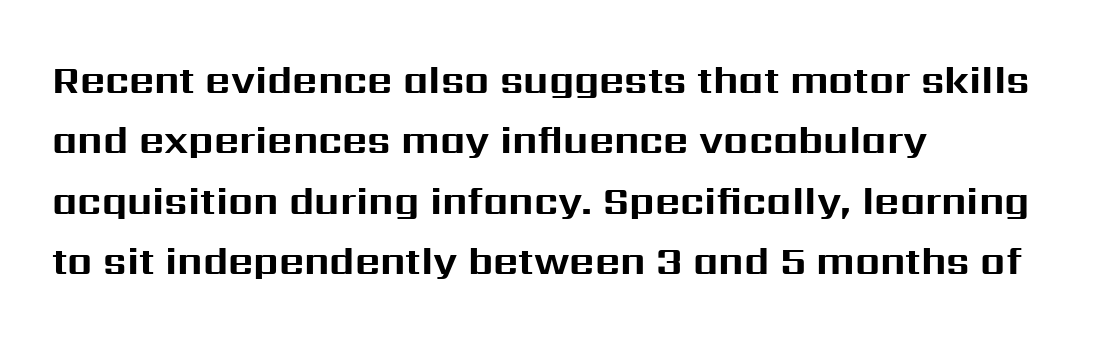
{"serif": "no", "italic": "no", "bold": "yes", "weight": "bold", "width": "normal", "stroke_contrast": "medium", "x_height": "medium", "monospaced": "no", "underline": "no", "align": "left", "line_spacing": "normal", "line_spacing_ratio": 1.55, "letter_spacing": "normal", "letter_spacing_em": 0.0, "glyph_px": 39}
